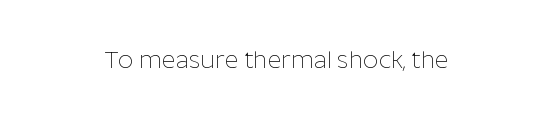
The image shows 24 px text type, upright; set normal letter spacing, not underlined.
